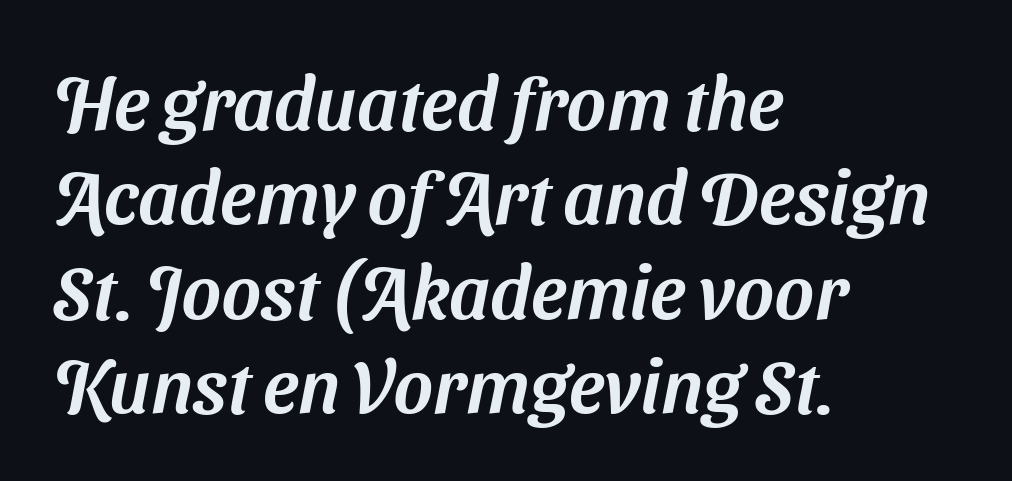
{"serif": "no", "width": "normal", "stroke_contrast": "medium", "x_height": "medium", "monospaced": "no", "underline": "no", "align": "left", "line_spacing": "normal", "line_spacing_ratio": 1.26, "letter_spacing": "normal", "letter_spacing_em": 0.0, "glyph_px": 75}
